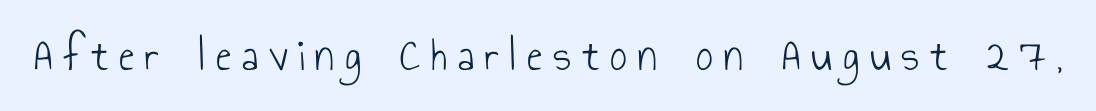
{"serif": "no", "italic": "no", "bold": "no", "weight": "light", "width": "condensed", "stroke_contrast": "low", "x_height": "small", "monospaced": "no", "underline": "no", "letter_spacing": "wide", "letter_spacing_em": 0.23, "glyph_px": 47}
